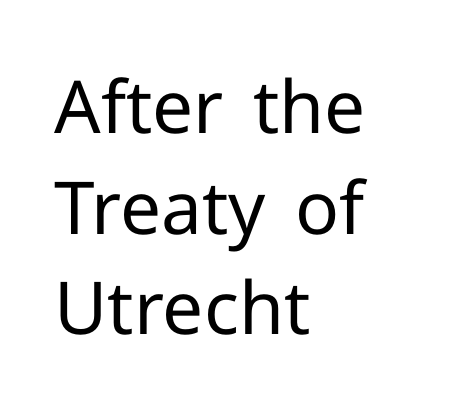
Here the glyphs are tracked normally, forming tight word shapes. Letters rest on an invisible, unmarked baseline. Unbolded letterforms with no extra heft. Italic: no, the glyphs are upright roman. Does the type have serifs? No, each stem ends abruptly.
